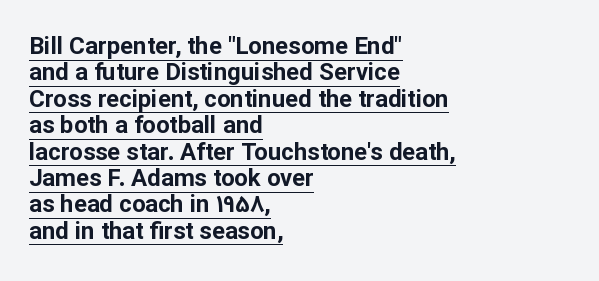
{"italic": "no", "bold": "yes", "underline": "yes", "align": "left", "line_spacing": "tight", "line_spacing_ratio": 1.1, "letter_spacing": "normal", "letter_spacing_em": 0.0, "glyph_px": 24}
